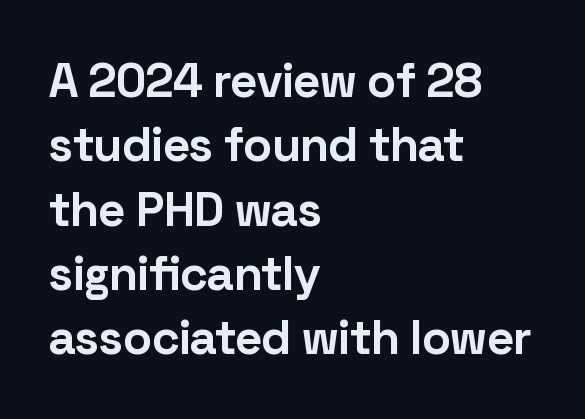
{"serif": "no", "italic": "no", "bold": "yes", "weight": "bold", "width": "normal", "stroke_contrast": "low", "x_height": "medium", "monospaced": "no", "underline": "no", "align": "left", "line_spacing": "normal", "line_spacing_ratio": 1.34, "letter_spacing": "normal", "letter_spacing_em": 0.0, "glyph_px": 48}
